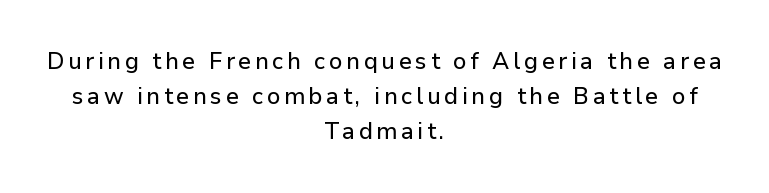
Q: Is the text italic (slanted)? A: No, it is upright.
Q: Is the text underlined? A: No.
Q: How is the paragraph aligned? A: Centered.
Q: Is the spacing between lines tight, normal or loose? A: Normal.
